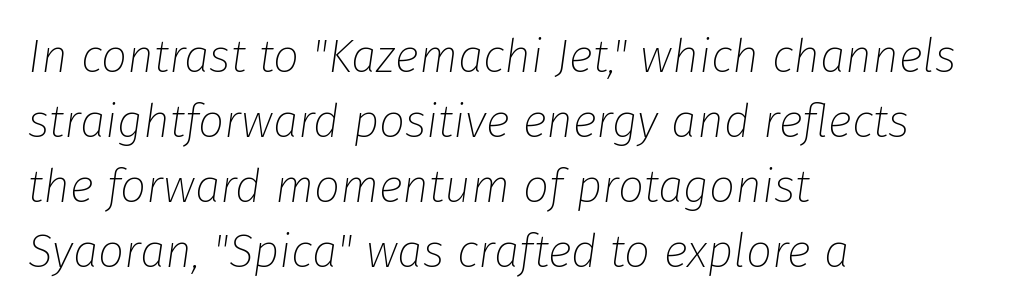
The image shows 46 px thin type, italic (leaning right); set left-aligned, normal line spacing (1.41x), normal letter spacing, not underlined; low stroke contrast and a medium x-height.
